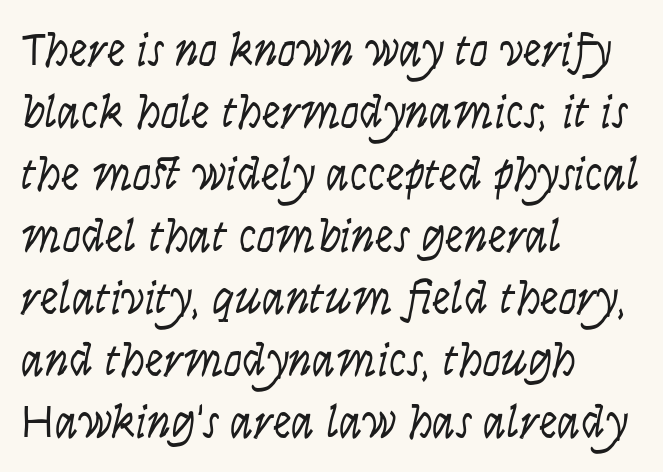
The image shows 47 px light, condensed type, italic (leaning right); set left-aligned, normal line spacing (1.32x), normal letter spacing, not underlined; low stroke contrast and a large x-height.
